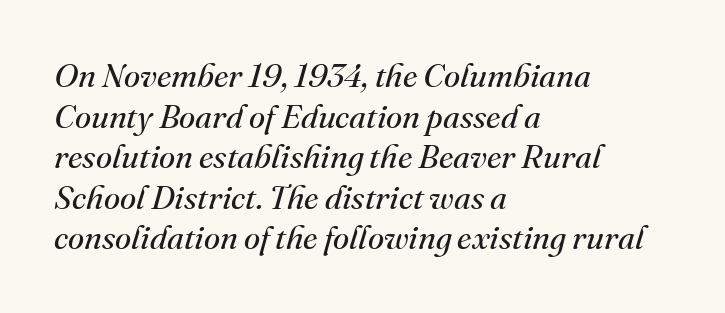
Q: Is the text bold? A: No.
Q: Is the text italic (slanted)? A: Yes, it leans right by about 16 degrees.
Q: Is the typeface a serif or a sans-serif typeface? A: Serif.
Q: Is the text underlined? A: No.
Q: How is the paragraph aligned? A: Left-aligned.
Q: Is the spacing between letters normal or unusually wide? A: Normal.
Q: Width (condensed, normal, or wide)? A: Normal.
Q: Stroke contrast? A: Medium.
Q: x-height? A: Small.
Q: Monospaced? A: No.
